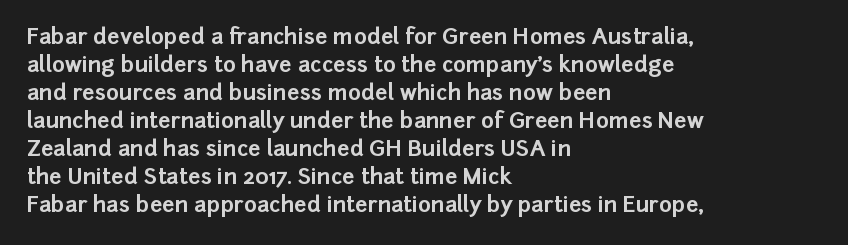
The image shows 22 px bold type, upright; set left-aligned, normal line spacing (1.27x), normal letter spacing, not underlined.
